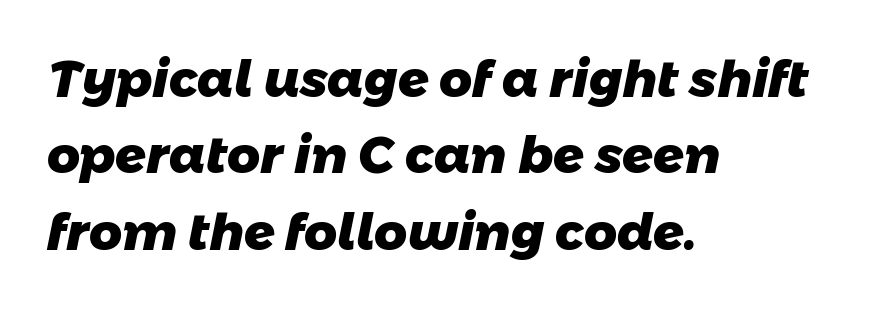
The image shows 51 px heavy sans-serif type; set left-aligned, normal line spacing (1.5x), normal letter spacing, not underlined; low stroke contrast and a medium x-height.
